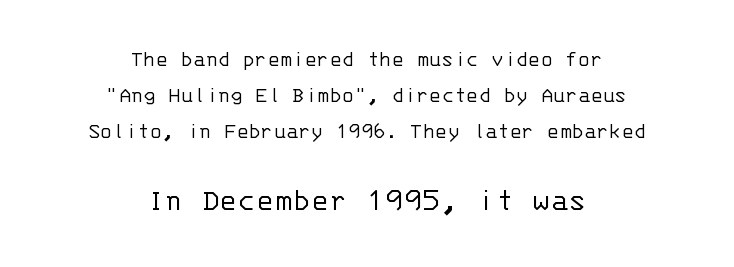
The image shows 34 px light sans-serif type, upright, monospaced; set centered, normal line spacing (1.57x), normal letter spacing, not underlined; the second (bottom) block is 1.48x larger; low stroke contrast and a large x-height.
